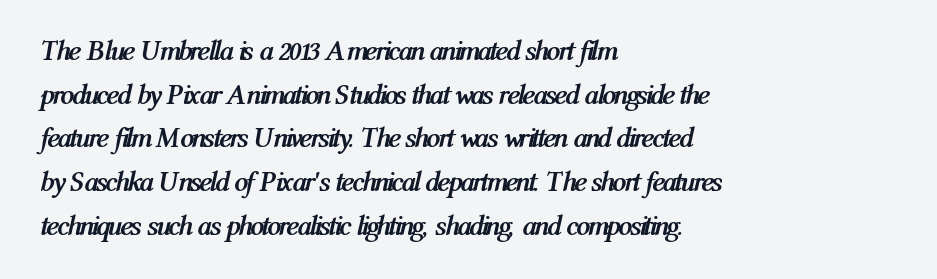
The image shows 28 px semibold, condensed type, italic (leaning right); set left-aligned, normal line spacing (1.56x), normal letter spacing, not underlined; medium stroke contrast and a medium x-height.
